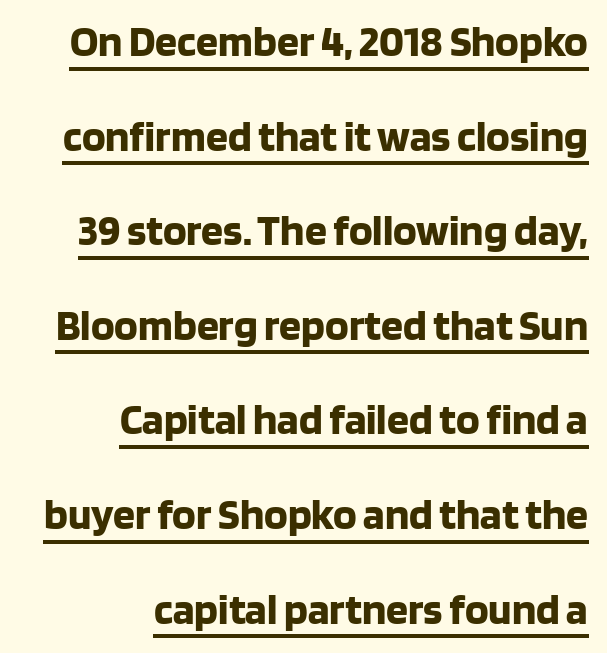
Q: Is the text bold? A: Yes.
Q: Is the text italic (slanted)? A: No, it is upright.
Q: Is the typeface a serif or a sans-serif typeface? A: Sans-serif.
Q: Is the text underlined? A: Yes.
Q: How is the paragraph aligned? A: Right-aligned.
Q: Is the spacing between letters normal or unusually wide? A: Normal.
Q: Is the spacing between lines tight, normal or loose? A: Loose.
Q: Width (condensed, normal, or wide)? A: Normal.
Q: Stroke contrast? A: Low.
Q: x-height? A: Large.
Q: Monospaced? A: No.
